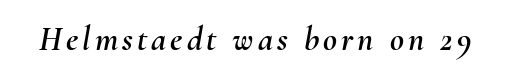
The image shows 34 px text type, italic (leaning right); set not underlined; medium stroke contrast and a small x-height.
